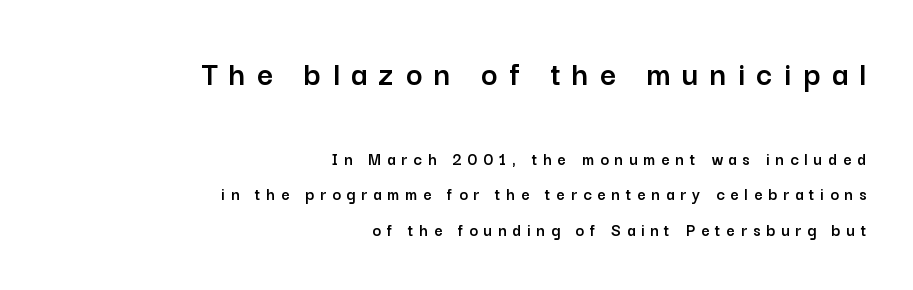
{"serif": "no", "italic": "no", "width": "normal", "stroke_contrast": "low", "x_height": "medium", "monospaced": "no", "underline": "no", "align": "right", "line_spacing": "loose", "line_spacing_ratio": 1.99, "letter_spacing": "wide", "letter_spacing_em": 0.33, "larger_block": "first", "size_ratio": 1.94, "glyph_px": 35}
